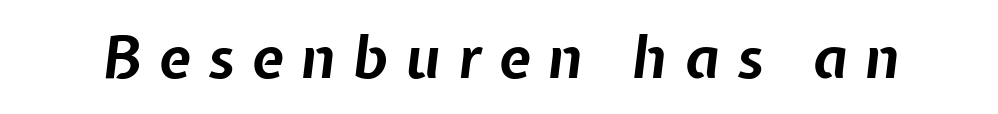
Q: Is the text bold? A: Yes.
Q: Is the text italic (slanted)? A: Yes, it leans right by about 7 degrees.
Q: Is the text underlined? A: No.
Q: Is the spacing between letters normal or unusually wide? A: Unusually wide.
Q: Width (condensed, normal, or wide)? A: Normal.
Q: Stroke contrast? A: Low.
Q: x-height? A: Medium.
Q: Monospaced? A: No.
